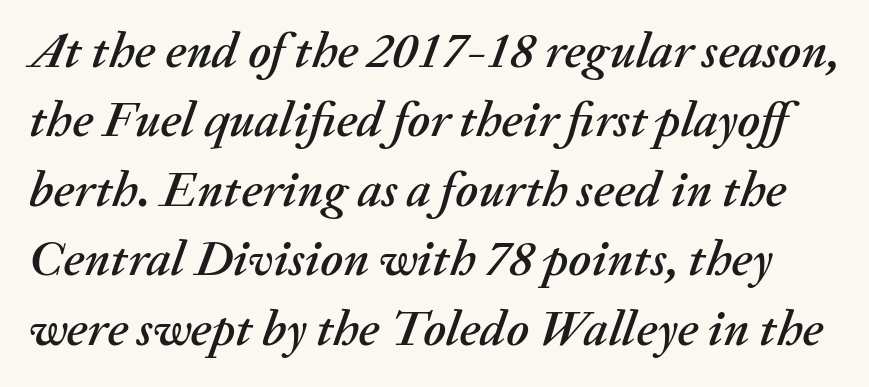
{"italic": "yes", "lean": "right", "slant_degrees": 20, "width": "normal", "stroke_contrast": "medium", "x_height": "medium", "monospaced": "no", "underline": "no", "line_spacing": "normal", "line_spacing_ratio": 1.39, "letter_spacing": "normal", "letter_spacing_em": 0.0, "glyph_px": 50}
